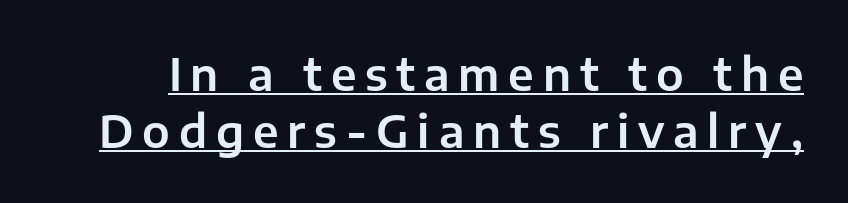
It's the straight-up-and-down kind of type. Someone cranked the tracking dial way up on this one. Looks like someone drew a line under every word here. Serif or sans? Sans — the stroke terminals are bare. Note the varied advance widths — an 'i' is clearly narrower than an 'm'.
